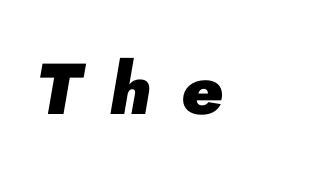
Descenders are the only things crossing below the line. How heavy is the stroke? Heavy — this is a bold. Tracking value appears strongly positive — letters spread wide. Note the varied advance widths — an 'i' is clearly narrower than an 'm'. Rendered with sloped, italic letterforms.
